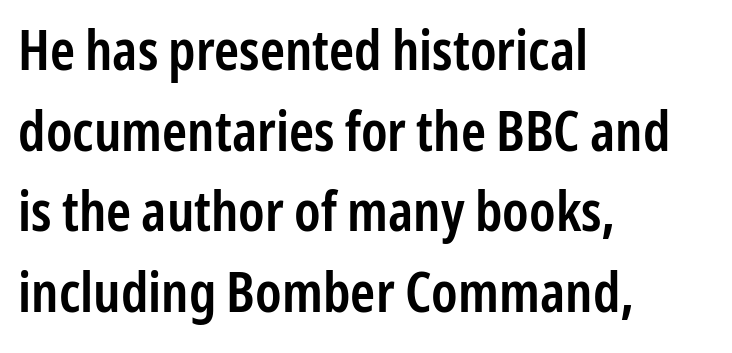
{"serif": "no", "italic": "no", "bold": "semi", "weight": "semibold", "width": "condensed", "stroke_contrast": "low", "x_height": "medium", "monospaced": "no", "underline": "no", "align": "left", "line_spacing": "normal", "line_spacing_ratio": 1.44, "letter_spacing": "normal", "letter_spacing_em": 0.0, "glyph_px": 56}
